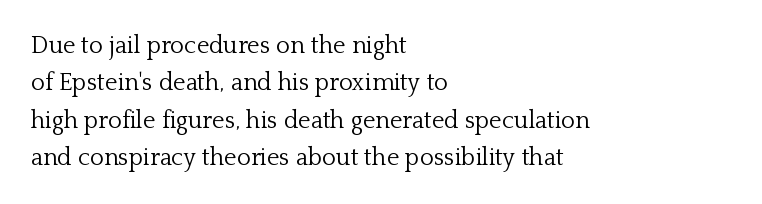
Q: Is the text bold? A: No.
Q: Is the text italic (slanted)? A: No, it is upright.
Q: Is the text underlined? A: No.
Q: How is the paragraph aligned? A: Left-aligned.
Q: Is the spacing between letters normal or unusually wide? A: Normal.
Q: Is the spacing between lines tight, normal or loose? A: Normal.
